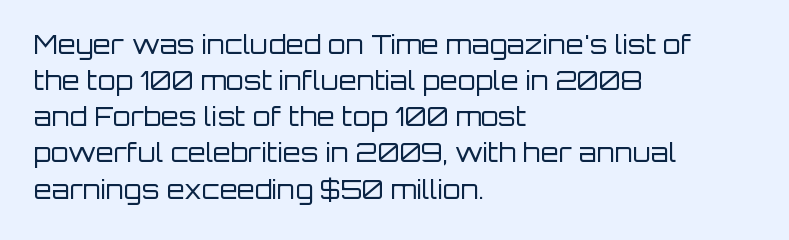
The image shows 26 px text type, upright; set left-aligned, normal line spacing (1.39x), normal letter spacing, not underlined.
